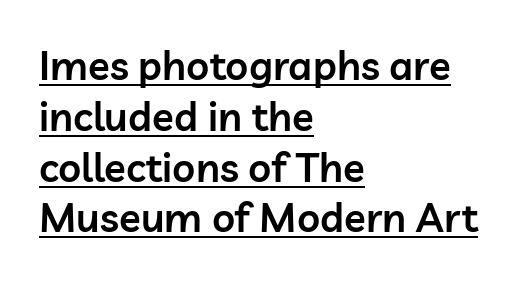
The image shows 40 px semibold sans-serif type, upright; set left-aligned, normal line spacing (1.27x), normal letter spacing, underlined; low stroke contrast and a medium x-height.
